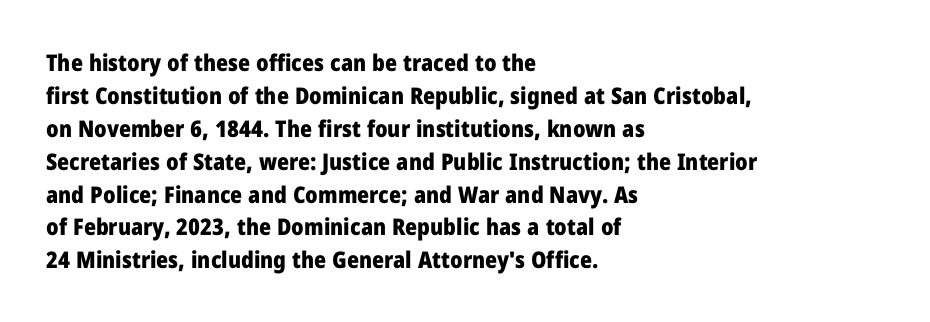
The image shows 23 px bold type, upright; set left-aligned, normal line spacing (1.43x), normal letter spacing, not underlined.
